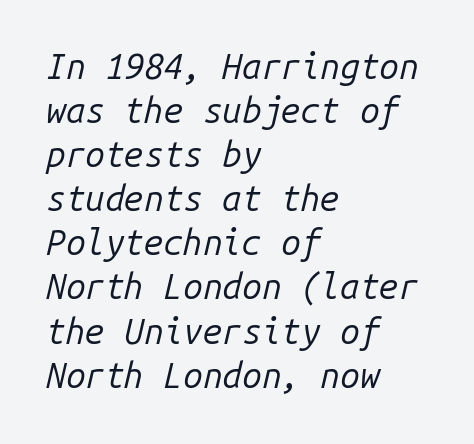
Q: Is the text bold? A: No.
Q: Is the text italic (slanted)? A: Yes, it leans right by about 14 degrees.
Q: Is the text underlined? A: No.
Q: How is the paragraph aligned? A: Left-aligned.
Q: Is the spacing between letters normal or unusually wide? A: Normal.
Q: Is the spacing between lines tight, normal or loose? A: Normal.
Q: Width (condensed, normal, or wide)? A: Normal.
Q: Stroke contrast? A: Low.
Q: x-height? A: Medium.
Q: Monospaced? A: Yes.
